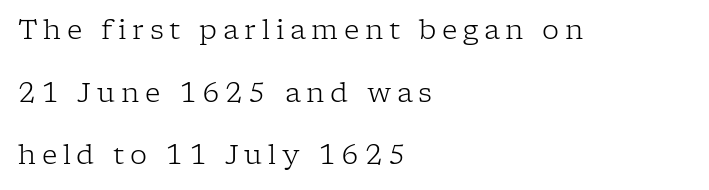
The image shows 27 px text type, upright; set left-aligned, loose line spacing (2.32x), unusually wide letter spacing (+0.21 em), not underlined.
